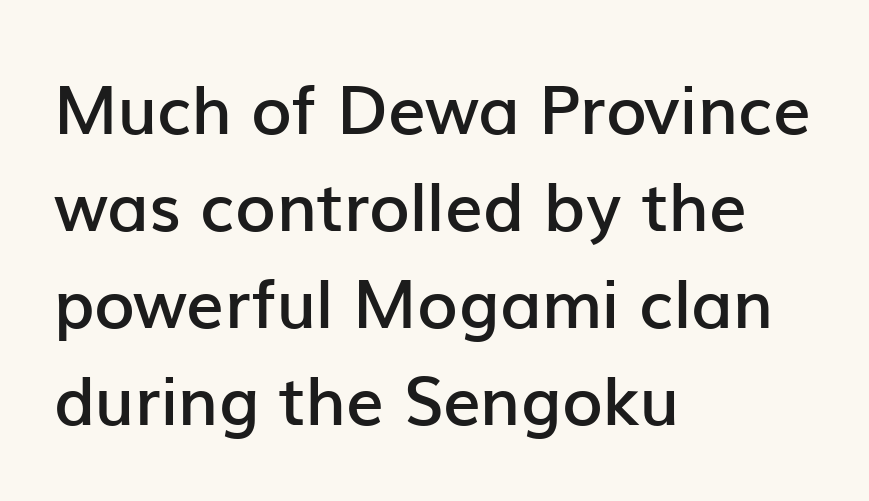
The image shows 67 px semibold sans-serif type, upright; set left-aligned, normal line spacing (1.45x), normal letter spacing, not underlined; low stroke contrast and a medium x-height.
